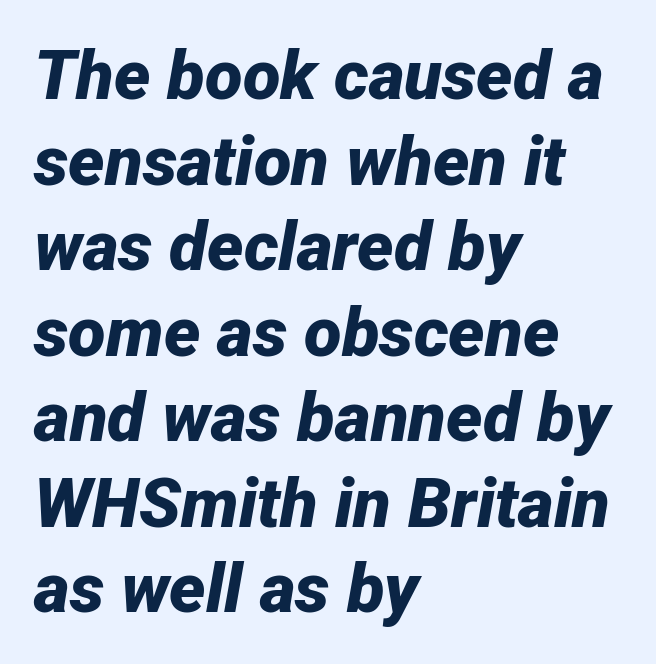
A typesetter would call this proportional, since set widths differ per character. The typesetter chose a ragged-right arrangement here. The face used here is rendered with its standard letterfit. Descenders hang freely into open space.
